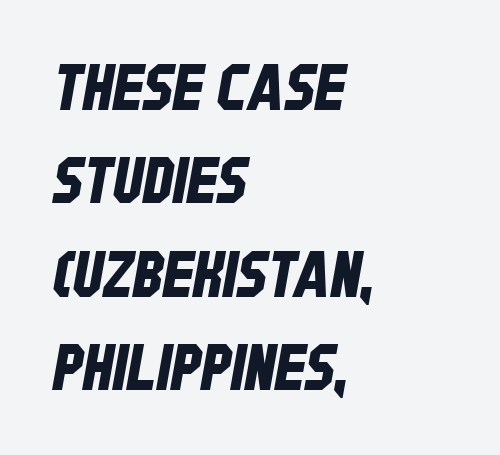
The image shows 64 px condensed sans-serif type; set left-aligned, normal line spacing (1.46x), normal letter spacing, not underlined; low stroke contrast and a large x-height.
